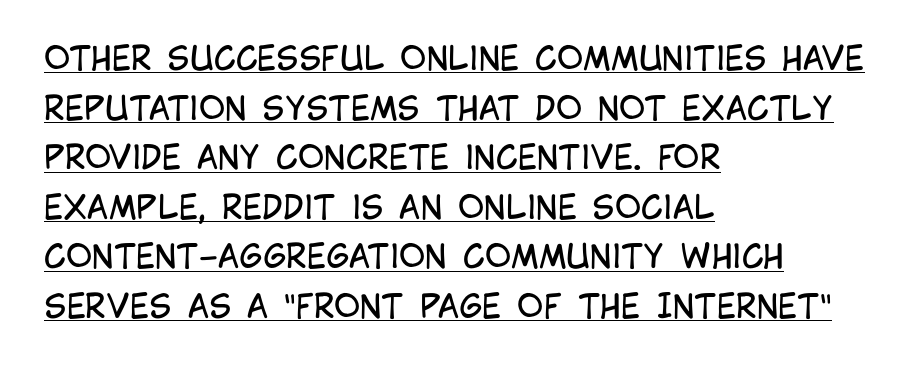
Note the varied advance widths — an 'i' is clearly narrower than an 'm'. Short and long lines alike share a common starting point at left. Caption: lettering with a line underneath. Heft: none added — not bold. Line spacing here is normal. Posture: vertical.
